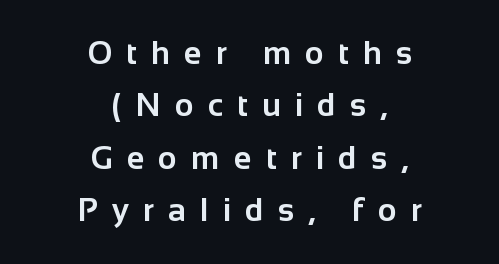
No italicization has been applied; the sample stays upright. Horizontal bands of white between lines are of average thickness. A bare baseline throughout the passage. The letters are spread apart with noticeably loose tracking. Regarding serifs, this sample does without them. Look at the stroke-to-counter ratio: heavy, a bold.
